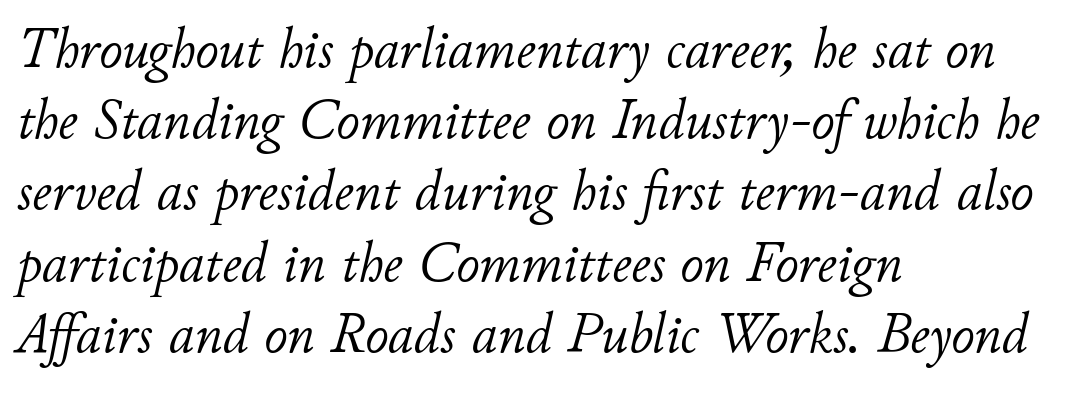
Q: Is the text bold? A: No.
Q: Is the text italic (slanted)? A: Yes, it leans right by about 11 degrees.
Q: Is the text underlined? A: No.
Q: How is the paragraph aligned? A: Left-aligned.
Q: Is the spacing between letters normal or unusually wide? A: Normal.
Q: Is the spacing between lines tight, normal or loose? A: Normal.
Q: Width (condensed, normal, or wide)? A: Normal.
Q: Stroke contrast? A: Low.
Q: x-height? A: Small.
Q: Monospaced? A: No.
